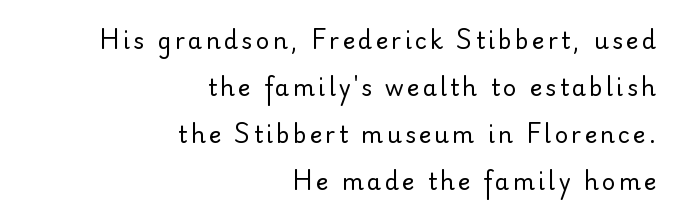
{"italic": "no", "bold": "no", "underline": "no", "align": "right", "line_spacing": "loose", "line_spacing_ratio": 2.04, "glyph_px": 23}
